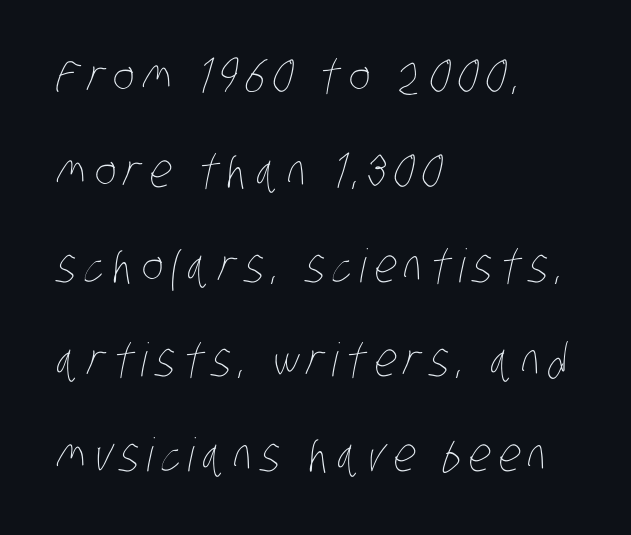
Just letters on the line, the space beneath them empty. You could fit nearly another row in the gap between these rows. Line starts are locked; line ends wander. Spacing verdict: proportional, widths tailored to each character. Vertical stems look standard width or narrower in stroke.
